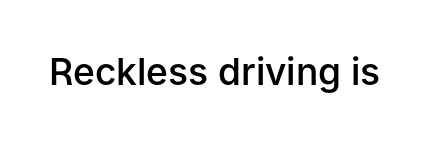
{"serif": "no", "italic": "no", "bold": "semi", "weight": "semibold", "width": "normal", "stroke_contrast": "low", "x_height": "medium", "monospaced": "no", "underline": "no", "letter_spacing": "normal", "letter_spacing_em": 0.0, "glyph_px": 37}
